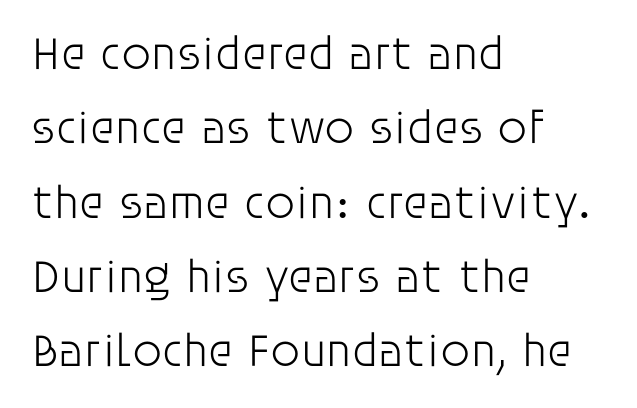
The image shows 47 px light sans-serif type, upright; set left-aligned, normal line spacing (1.58x), normal letter spacing, not underlined; low stroke contrast and a large x-height.
